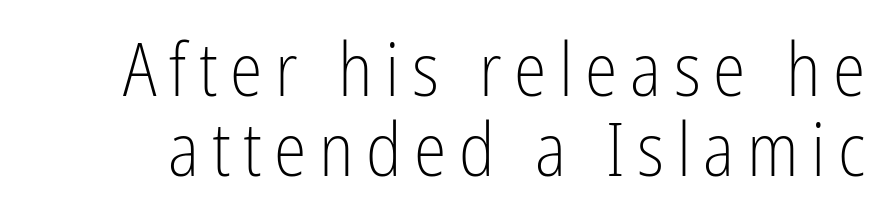
Vertical strokes here are truly vertical. Quick note: underline off. Here the designer chose a conventional face with non-uniform glyph widths. This is sans-serif lettering, the kind often seen on screens and signage. Reading down the column, the eye jumps only a short way to each next line. Ink coverage per letter is moderate at most.
